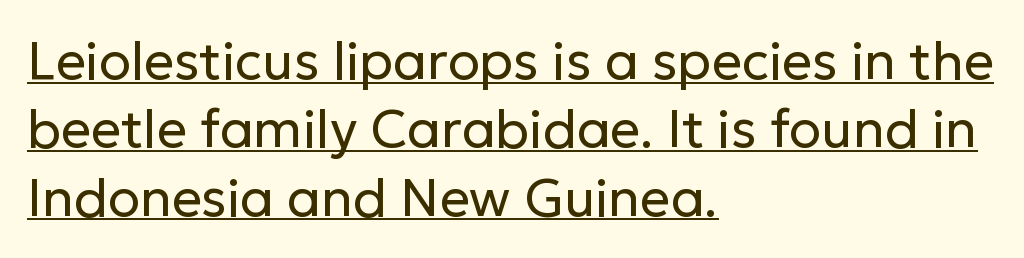
The image shows 53 px regular-weight sans-serif type, upright; set left-aligned, normal line spacing (1.29x), normal letter spacing, underlined; low stroke contrast and a medium x-height.
